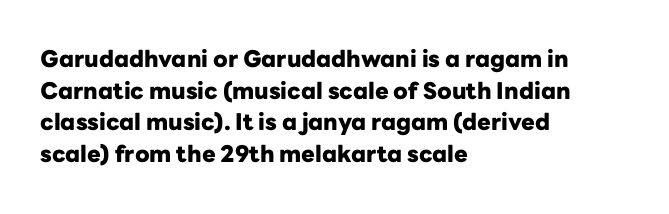
Q: Is the text bold? A: Yes.
Q: Is the text italic (slanted)? A: No, it is upright.
Q: Is the text underlined? A: No.
Q: How is the paragraph aligned? A: Left-aligned.
Q: Is the spacing between letters normal or unusually wide? A: Normal.
Q: Is the spacing between lines tight, normal or loose? A: Normal.
